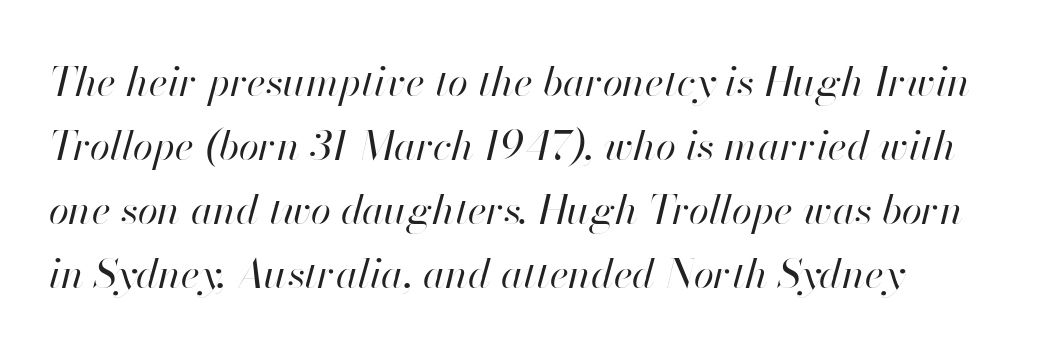
{"italic": "yes", "lean": "right", "slant_degrees": 13, "bold": "no", "weight": "regular", "width": "normal", "stroke_contrast": "high", "x_height": "small", "monospaced": "no", "underline": "no", "line_spacing": "normal", "line_spacing_ratio": 1.56, "letter_spacing": "normal", "letter_spacing_em": 0.0, "glyph_px": 41}
